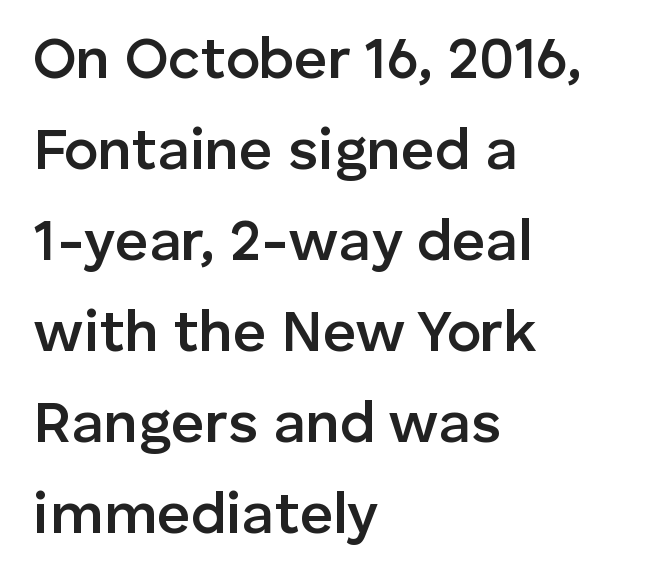
{"serif": "no", "italic": "no", "bold": "semi", "weight": "semibold", "width": "normal", "stroke_contrast": "low", "x_height": "medium", "monospaced": "no", "underline": "no", "align": "left", "line_spacing": "normal", "line_spacing_ratio": 1.57, "letter_spacing": "normal", "letter_spacing_em": 0.0, "glyph_px": 58}
